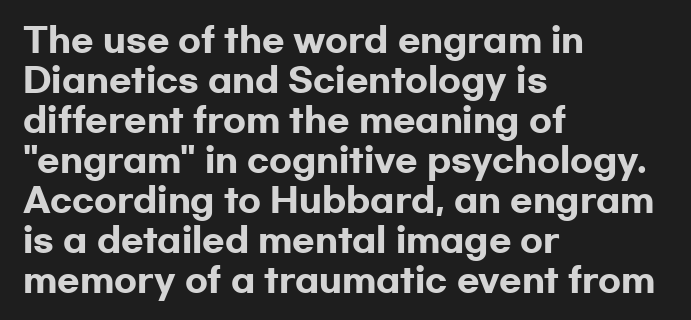
The image shows 33 px heavy, wide sans-serif type, upright; set left-aligned, line spacing 1.21x, normal letter spacing, not underlined; low stroke contrast and a medium x-height.
